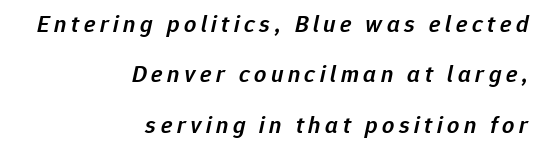
The whole block is typeset with a tilt. Each glyph is drawn with semibold strokes, heavier than normal yet not fully bold. The paragraph has a hard right edge and a soft left edge. Horizontal bands of white between lines are thick stripes. Underlining? Definitely not there.
